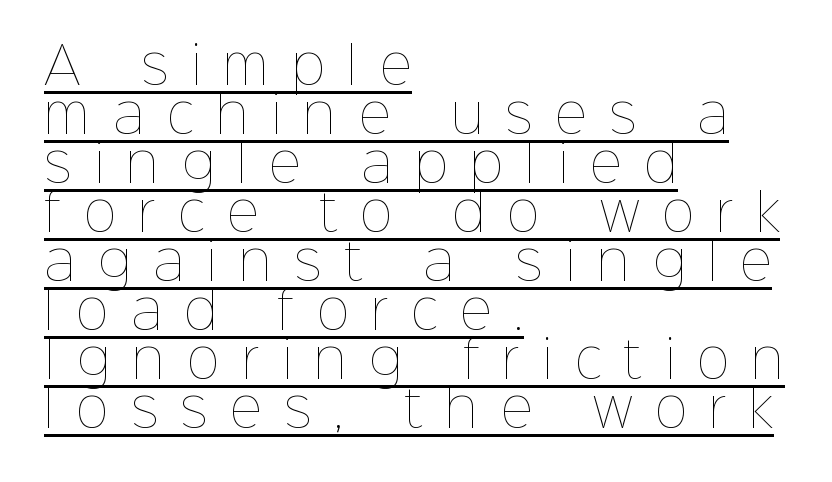
{"italic": "no", "bold": "no", "weight": "thin", "width": "normal", "stroke_contrast": "low", "x_height": "medium", "monospaced": "no", "underline": "yes", "align": "left", "line_spacing": "tight", "line_spacing_ratio": 0.98, "letter_spacing": "wide", "letter_spacing_em": 0.45, "glyph_px": 50}
